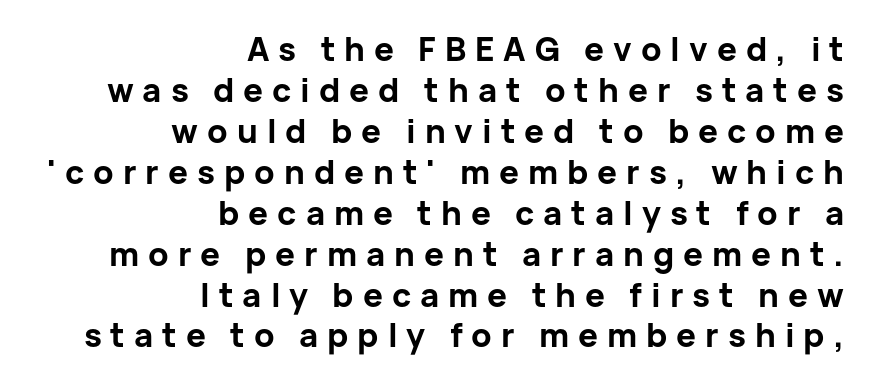
Q: Is the text bold? A: Yes.
Q: Is the text italic (slanted)? A: No, it is upright.
Q: Is the typeface a serif or a sans-serif typeface? A: Sans-serif.
Q: Is the text underlined? A: No.
Q: How is the paragraph aligned? A: Right-aligned.
Q: Is the spacing between letters normal or unusually wide? A: Unusually wide.
Q: Width (condensed, normal, or wide)? A: Normal.
Q: Stroke contrast? A: Low.
Q: x-height? A: Medium.
Q: Monospaced? A: No.
